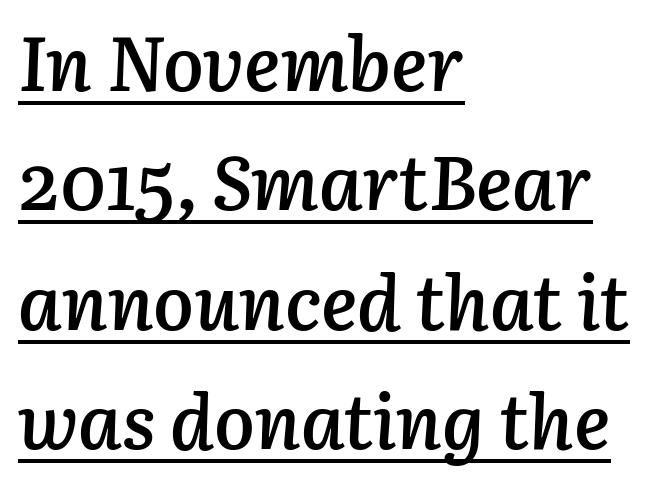
Q: Is the text bold? A: Semi-bold.
Q: Is the text italic (slanted)? A: Yes, it leans right by about 3 degrees.
Q: Is the text underlined? A: Yes.
Q: How is the paragraph aligned? A: Left-aligned.
Q: Is the spacing between letters normal or unusually wide? A: Normal.
Q: Is the spacing between lines tight, normal or loose? A: Normal.
Q: Width (condensed, normal, or wide)? A: Normal.
Q: Stroke contrast? A: Low.
Q: x-height? A: Medium.
Q: Monospaced? A: No.
